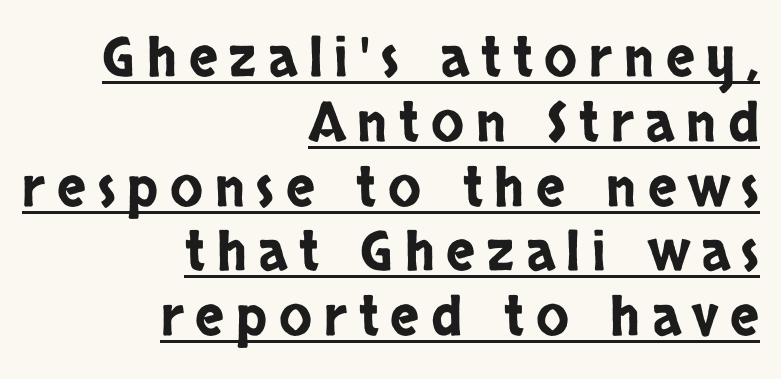
Q: Is the text italic (slanted)? A: No, it is upright.
Q: Is the typeface a serif or a sans-serif typeface? A: Sans-serif.
Q: Is the text underlined? A: Yes.
Q: How is the paragraph aligned? A: Right-aligned.
Q: Is the spacing between letters normal or unusually wide? A: Unusually wide.
Q: Width (condensed, normal, or wide)? A: Condensed.
Q: Stroke contrast? A: Low.
Q: x-height? A: Large.
Q: Monospaced? A: No.
